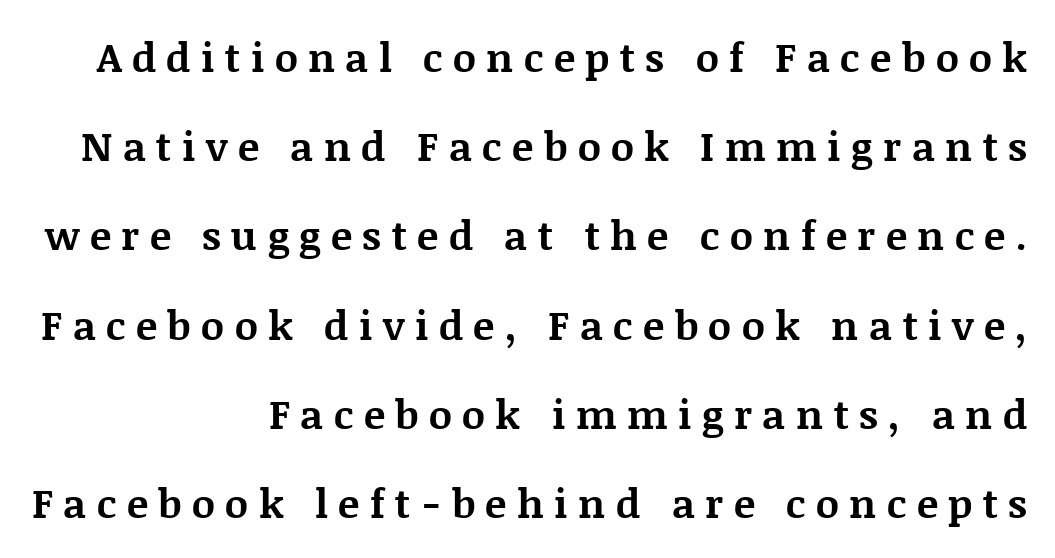
Q: Is the text bold? A: Yes.
Q: Is the text italic (slanted)? A: No, it is upright.
Q: Is the typeface a serif or a sans-serif typeface? A: Serif.
Q: Is the text underlined? A: No.
Q: How is the paragraph aligned? A: Right-aligned.
Q: Is the spacing between letters normal or unusually wide? A: Unusually wide.
Q: Is the spacing between lines tight, normal or loose? A: Loose.
Q: Width (condensed, normal, or wide)? A: Normal.
Q: Stroke contrast? A: Medium.
Q: x-height? A: Large.
Q: Monospaced? A: No.
